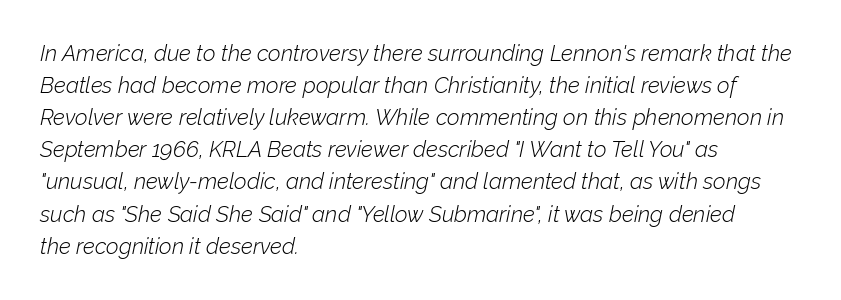
What stands out about the letter spacing? Nothing — it is the standard amount. The font's italic variant was chosen for this text. Each stroke keeps to a modest, everyday thickness or less. The rows are spaced the way most documents space them.
